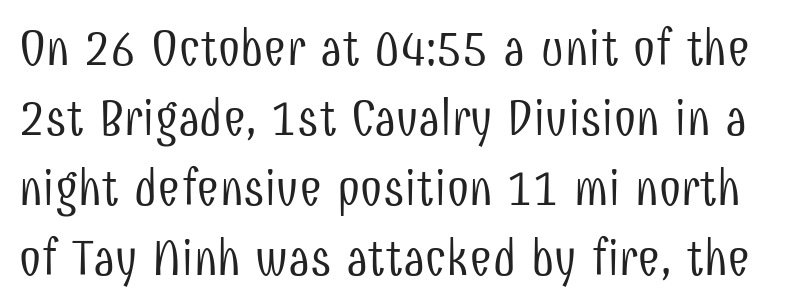
Q: Is the text bold? A: No.
Q: Is the text italic (slanted)? A: No, it is upright.
Q: Is the typeface a serif or a sans-serif typeface? A: Sans-serif.
Q: Is the text underlined? A: No.
Q: Is the spacing between letters normal or unusually wide? A: Normal.
Q: Is the spacing between lines tight, normal or loose? A: Normal.
Q: Width (condensed, normal, or wide)? A: Condensed.
Q: Stroke contrast? A: Low.
Q: x-height? A: Medium.
Q: Monospaced? A: No.
